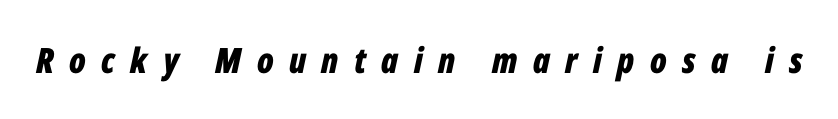
The image shows 35 px bold, condensed type, italic (leaning right); set unusually wide letter spacing (+0.44 em), not underlined; low stroke contrast and a medium x-height.
